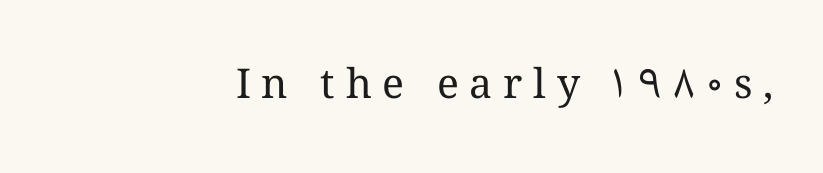
If you drew a line through each stem, it would be perfectly vertical. Here the designer chose a conventional face with non-uniform glyph widths. Glance below the letters and you will spot only blank space. The strokes carry an ordinary text weight at most. The rag falls on the left side of this text block.
